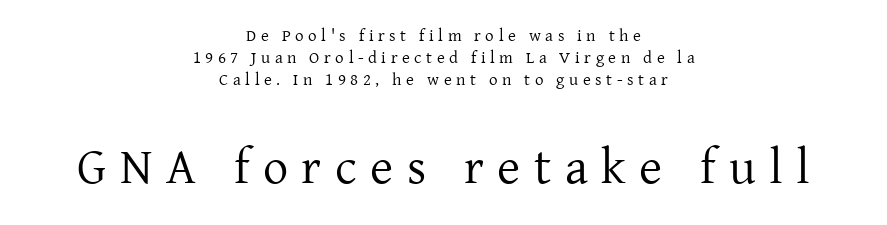
{"serif": "yes", "italic": "no", "bold": "no", "weight": "regular", "width": "normal", "stroke_contrast": "low", "x_height": "medium", "monospaced": "no", "underline": "no", "align": "center", "line_spacing": "normal", "line_spacing_ratio": 1.3, "letter_spacing": "wide", "letter_spacing_em": 0.27, "larger_block": "second", "size_ratio": 2.94, "glyph_px": 50}
